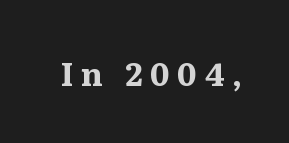
{"serif": "yes", "italic": "no", "bold": "yes", "weight": "bold", "width": "normal", "stroke_contrast": "medium", "x_height": "medium", "monospaced": "no", "underline": "no", "letter_spacing": "wide", "letter_spacing_em": 0.24, "glyph_px": 32}
